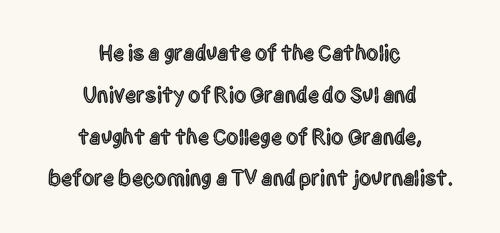
The image shows 22 px text type, upright; set centered, loose line spacing (1.9x), normal letter spacing, not underlined.
